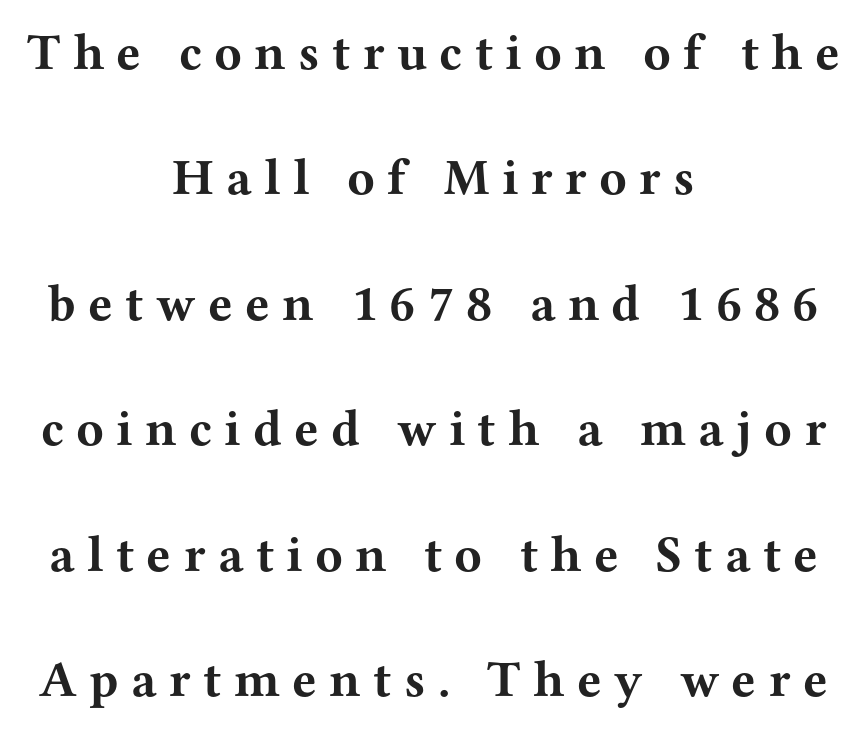
Type style note: has serifs. Look at the tracking — it's clearly loosened, letters drifting apart. Short and long lines alike share a common midpoint. Bare-footed words on every line. Loosely led — the rows are spread out. Do the characters align in a grid? No, the font is proportional.
